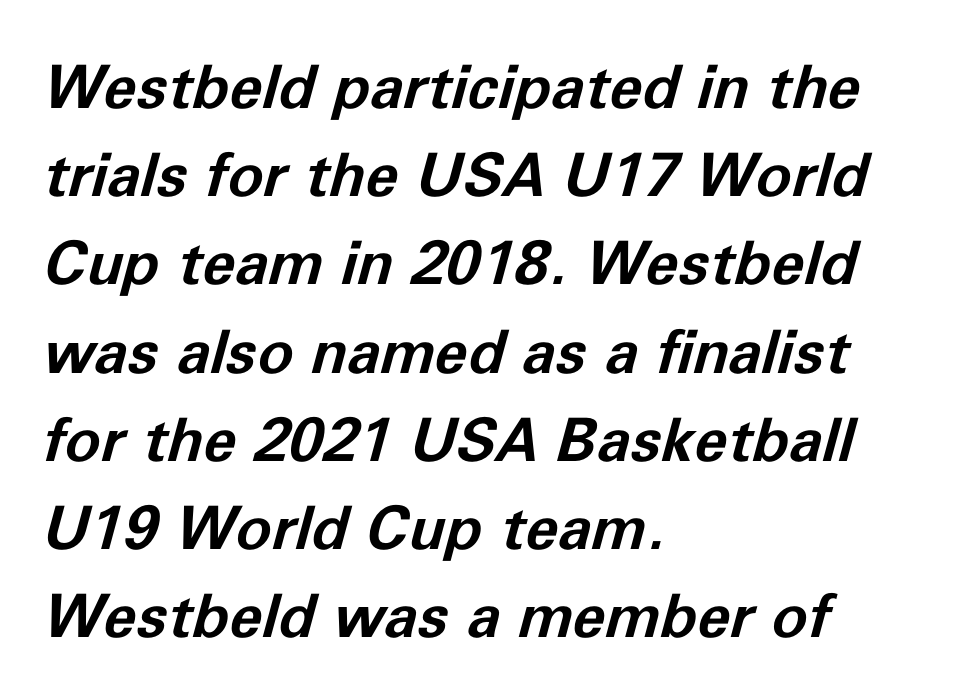
The image shows 60 px bold type, italic (leaning right); set left-aligned, normal line spacing (1.47x), normal letter spacing, not underlined; low stroke contrast and a medium x-height.
